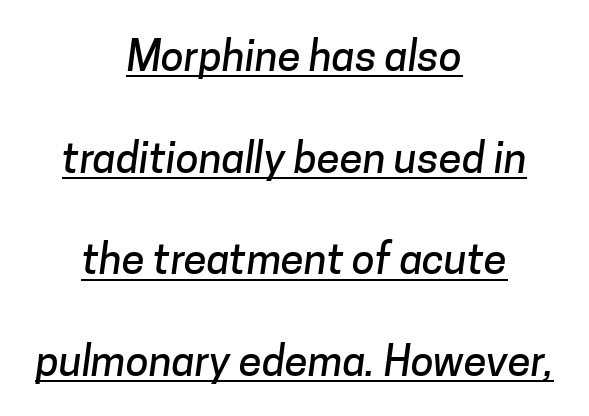
Varying glyph widths throughout — classic text-font behaviour. Notice the wide empty band between every row — that's loose leading. The typesetter has applied underlining to the passage shown. These lines are centered, leaving both edges ragged. Type style note: lacks serifs. Observe the ordinary spacing: letters are neighbours, not strangers.
